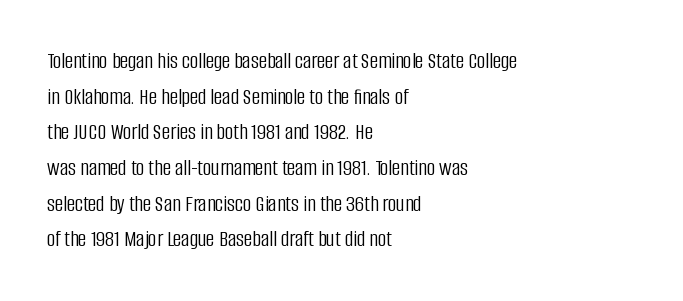
Baseline-to-baseline distance is the conventional proportion of letter height. The passage is arranged the way most books set body copy — flush left. The glyphs are unaccompanied by any horizontal stroke below them. The gaps between neighbouring characters are ordinary and unremarkable.
